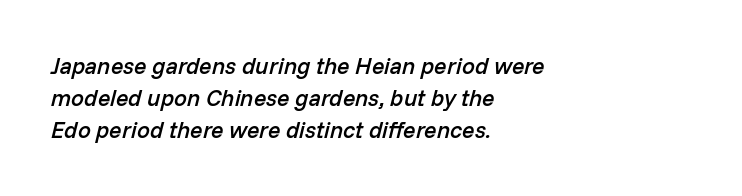
{"italic": "yes", "lean": "right", "slant_degrees": 14, "bold": "semi", "underline": "no", "align": "left", "line_spacing": "normal", "line_spacing_ratio": 1.4, "letter_spacing": "normal", "letter_spacing_em": 0.0, "glyph_px": 23}
